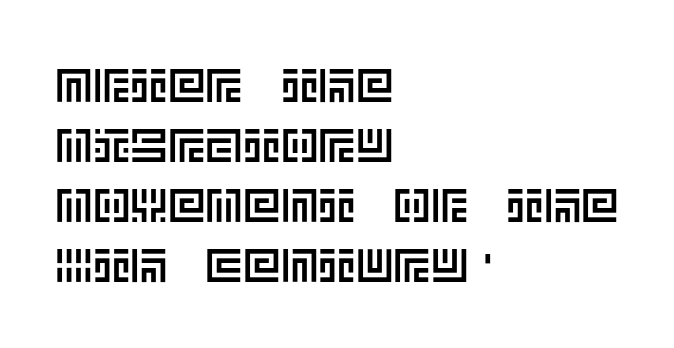
{"italic": "no", "width": "normal", "x_height": "large", "underline": "no", "align": "left", "line_spacing": "normal", "line_spacing_ratio": 1.28, "letter_spacing": "normal", "letter_spacing_em": 0.0, "glyph_px": 47}
